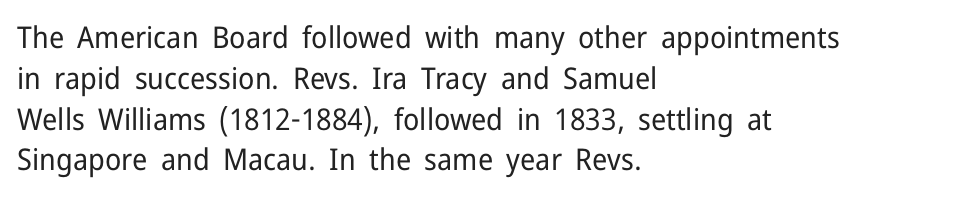
Q: Is the text bold? A: No.
Q: Is the text italic (slanted)? A: No, it is upright.
Q: Is the typeface a serif or a sans-serif typeface? A: Sans-serif.
Q: Is the text underlined? A: No.
Q: How is the paragraph aligned? A: Left-aligned.
Q: Is the spacing between letters normal or unusually wide? A: Normal.
Q: Is the spacing between lines tight, normal or loose? A: Normal.
Q: Width (condensed, normal, or wide)? A: Normal.
Q: Stroke contrast? A: Low.
Q: x-height? A: Medium.
Q: Monospaced? A: No.
